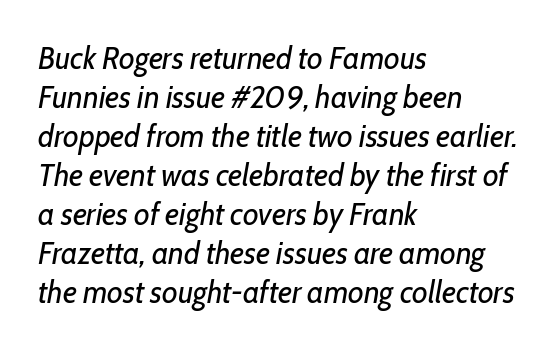
The zone under the glyphs is completely vacant. Here the designer chose a conventional face with non-uniform glyph widths. This reads as an unemphasized weight, regular at the heaviest. The letters sit at their default tracking, neither squeezed nor spread.
